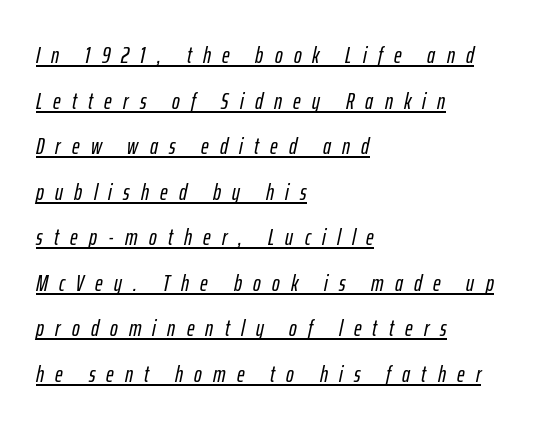
Q: Is the text italic (slanted)? A: Yes, it leans right by about 12 degrees.
Q: Is the text underlined? A: Yes.
Q: How is the paragraph aligned? A: Left-aligned.
Q: Is the spacing between letters normal or unusually wide? A: Unusually wide.
Q: Is the spacing between lines tight, normal or loose? A: Loose.
